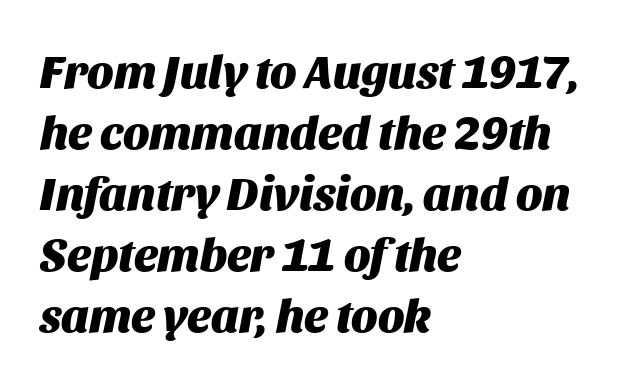
The image shows 47 px heavy type, italic (leaning right); set left-aligned, normal line spacing (1.3x), normal letter spacing, not underlined; medium stroke contrast and a large x-height.
